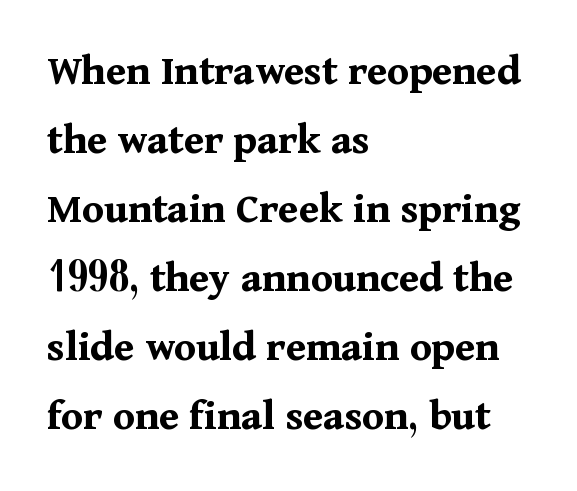
{"serif": "yes", "italic": "no", "bold": "yes", "weight": "bold", "width": "normal", "stroke_contrast": "medium", "x_height": "medium", "monospaced": "no", "underline": "no", "align": "left", "line_spacing": "normal", "line_spacing_ratio": 1.57, "letter_spacing": "normal", "letter_spacing_em": 0.0, "glyph_px": 44}
